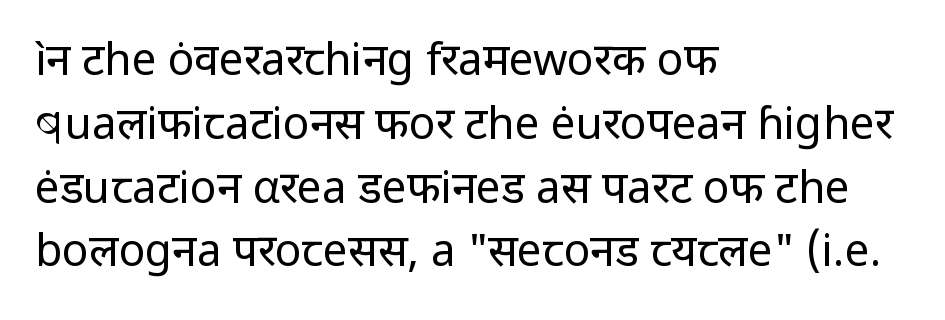
The image shows 44 px regular-weight sans-serif type, upright; set left-aligned, normal line spacing (1.45x), normal letter spacing, not underlined; low stroke contrast and a medium x-height.
